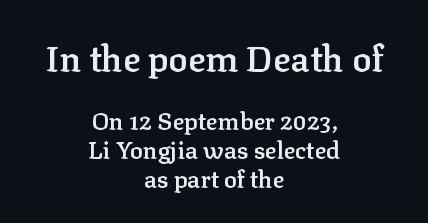
{"serif": "yes", "italic": "no", "bold": "semi", "weight": "semibold", "width": "normal", "stroke_contrast": "low", "x_height": "medium", "monospaced": "no", "underline": "no", "align": "center", "line_spacing_ratio": 1.22, "letter_spacing": "normal", "letter_spacing_em": 0.0, "larger_block": "first", "size_ratio": 1.5, "glyph_px": 36}
